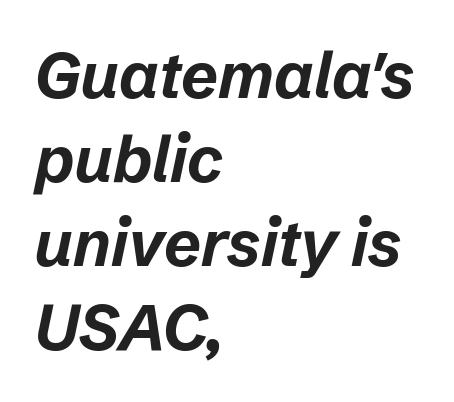
Is the block centered? No — it sits flush against the left margin. Note the varied advance widths — an 'i' is clearly narrower than an 'm'. No word sits above an underline. This sample uses plain, unmodified letter spacing.
